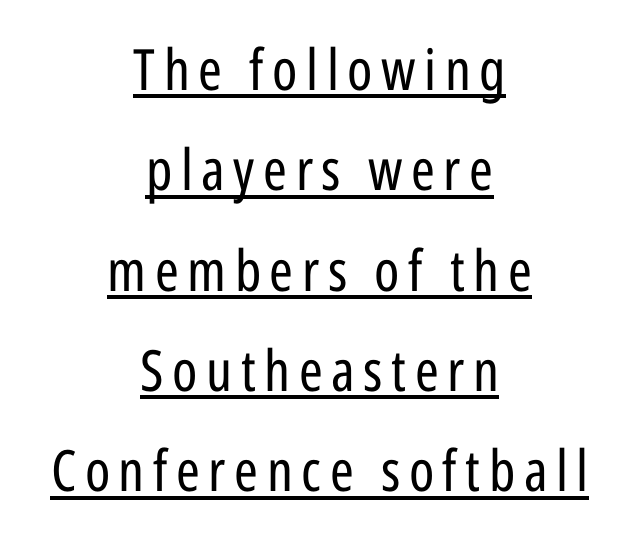
{"serif": "no", "italic": "no", "bold": "no", "weight": "regular", "width": "condensed", "stroke_contrast": "low", "x_height": "medium", "monospaced": "no", "underline": "yes", "align": "center", "line_spacing_ratio": 1.76, "glyph_px": 57}
